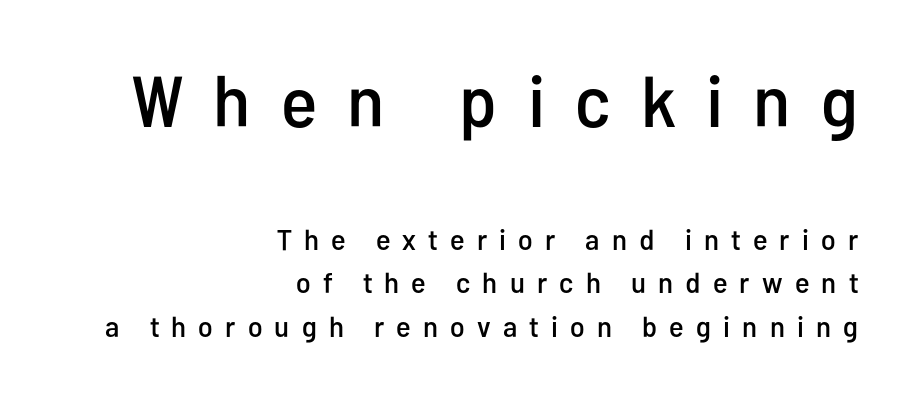
{"serif": "no", "italic": "no", "width": "condensed", "stroke_contrast": "low", "x_height": "medium", "monospaced": "no", "underline": "no", "align": "right", "line_spacing": "normal", "line_spacing_ratio": 1.5, "letter_spacing": "wide", "letter_spacing_em": 0.42, "larger_block": "first", "size_ratio": 2.48, "glyph_px": 72}
